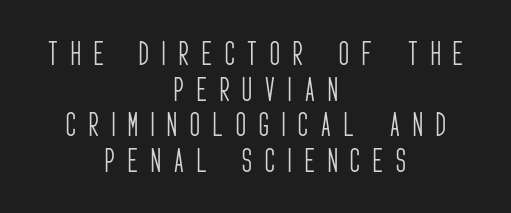
The image shows 27 px text type, upright; set centered, normal line spacing (1.32x), unusually wide letter spacing (+0.49 em), not underlined.
